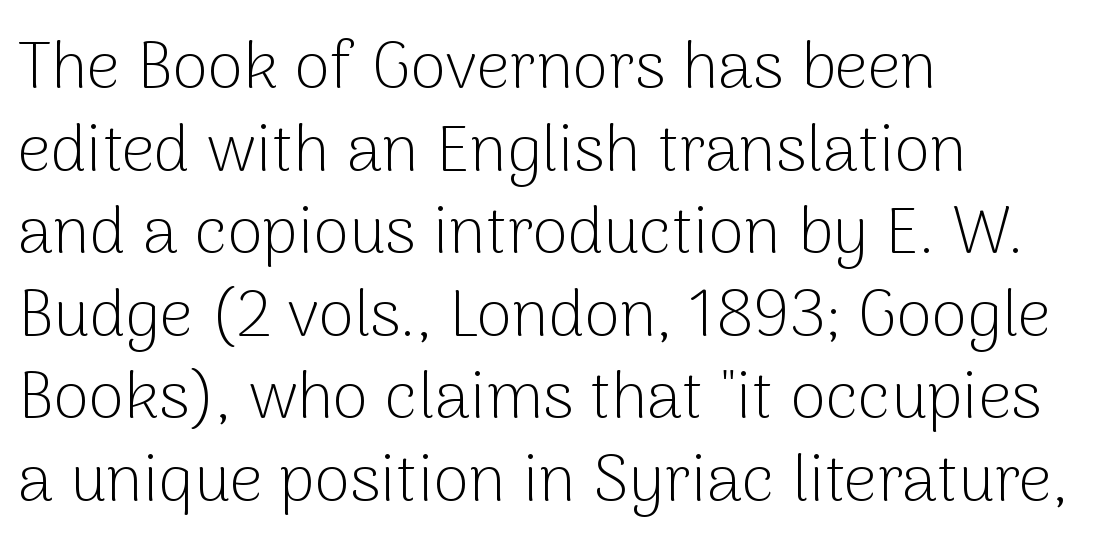
The image shows 65 px light sans-serif type, upright; set left-aligned, normal line spacing (1.27x), normal letter spacing, not underlined; low stroke contrast and a medium x-height.
